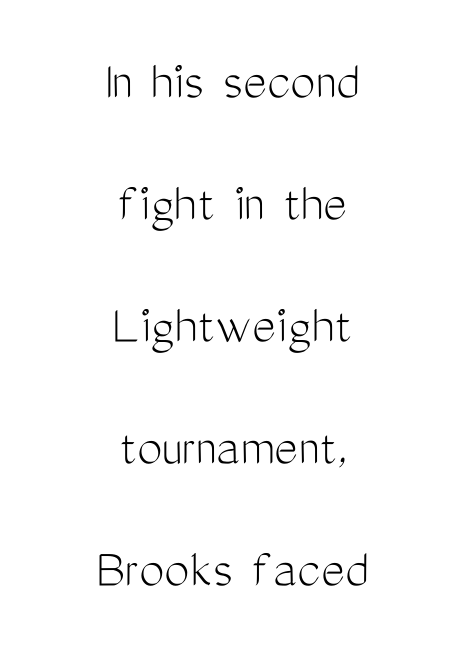
{"serif": "no", "italic": "no", "bold": "no", "weight": "light", "width": "condensed", "stroke_contrast": "medium", "x_height": "medium", "monospaced": "no", "underline": "no", "align": "center", "line_spacing": "loose", "line_spacing_ratio": 2.18, "letter_spacing": "normal", "letter_spacing_em": 0.0, "glyph_px": 56}
